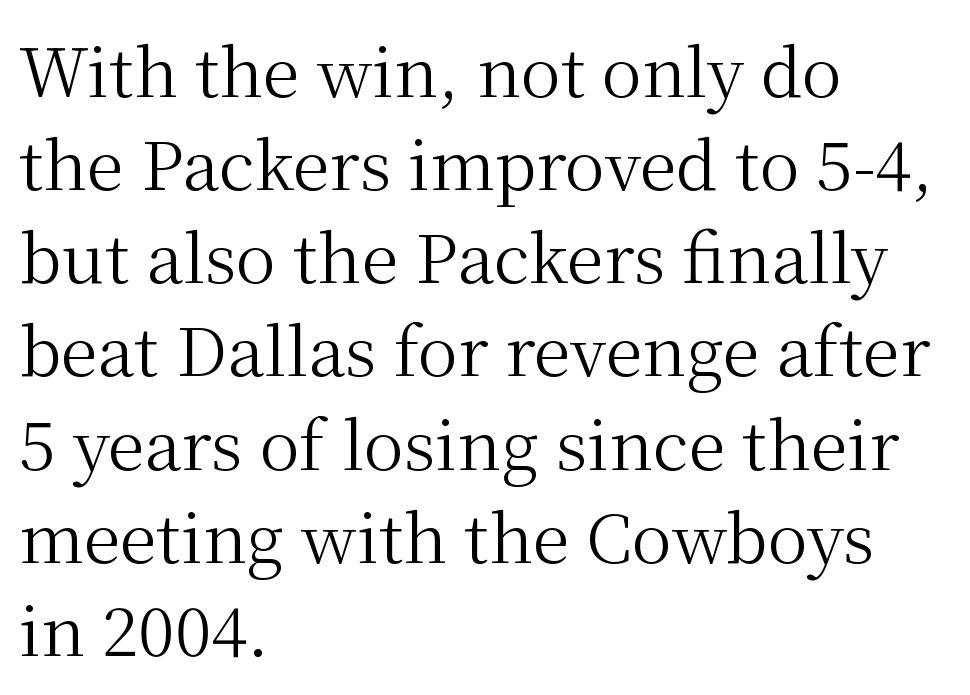
The image shows 67 px regular-weight serif type, upright; set left-aligned, normal line spacing (1.39x), normal letter spacing, not underlined; medium stroke contrast and a medium x-height.
